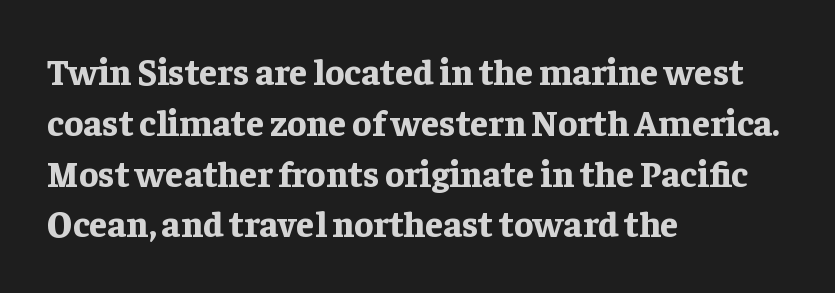
Nothing unusual about the tracking: characters are spaced as the font intends. Every letter is thick-stroked: bold, no question. The strip under each line holds only bare page. The passage shown is typeset with a serif family.
